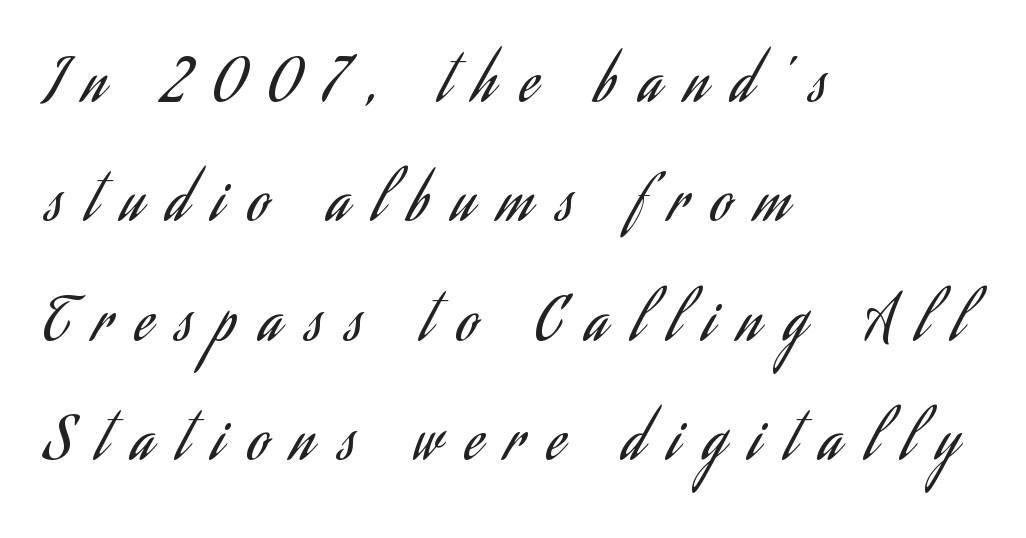
{"serif": "no", "bold": "no", "weight": "regular", "width": "condensed", "stroke_contrast": "low", "x_height": "small", "monospaced": "no", "underline": "no", "align": "left", "line_spacing": "loose", "line_spacing_ratio": 2.06, "letter_spacing": "wide", "letter_spacing_em": 0.42, "glyph_px": 58}
